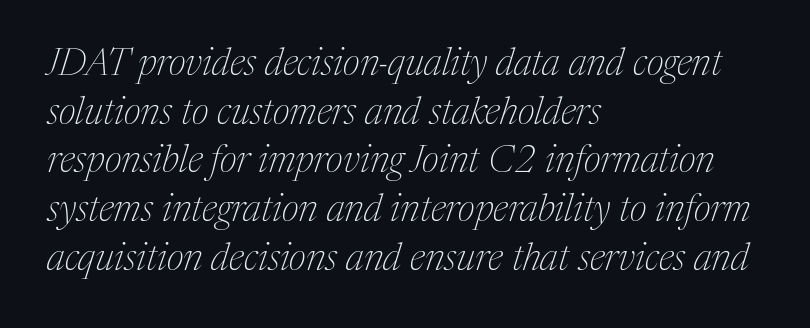
Q: Is the text bold? A: No.
Q: Is the text italic (slanted)? A: Yes, it leans right by about 17 degrees.
Q: Is the typeface a serif or a sans-serif typeface? A: Serif.
Q: Is the text underlined? A: No.
Q: How is the paragraph aligned? A: Left-aligned.
Q: Is the spacing between letters normal or unusually wide? A: Normal.
Q: Is the spacing between lines tight, normal or loose? A: Normal.
Q: Width (condensed, normal, or wide)? A: Normal.
Q: Stroke contrast? A: Medium.
Q: x-height? A: Medium.
Q: Monospaced? A: No.
